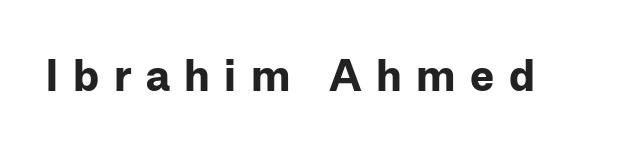
The area under the type is left untouched. Varying glyph widths throughout — classic text-font behaviour. Font category for this specimen: sans-serif. This is the regular roman posture of the typeface.
